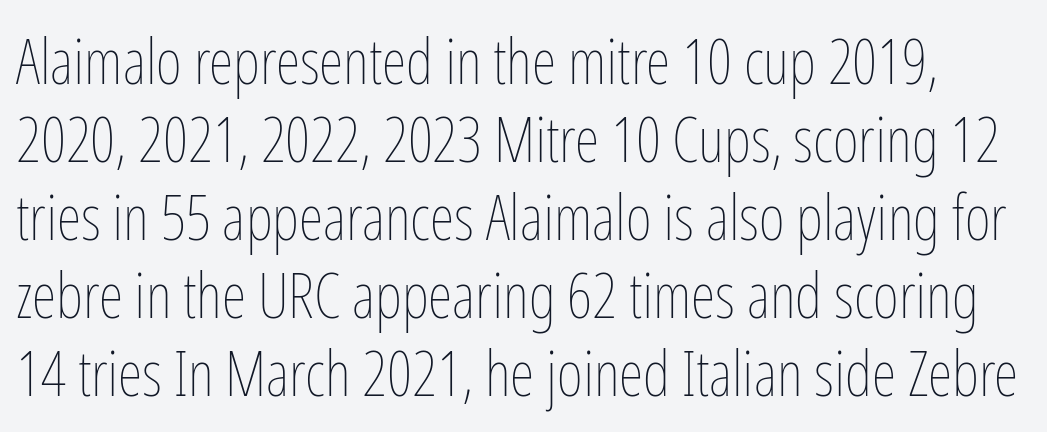
Letters have the restrained weight of plain body copy at most. A bare baseline throughout the passage. No italicization has been applied; the sample stays upright. You could not count columns in this text — the font is proportionally spaced.
